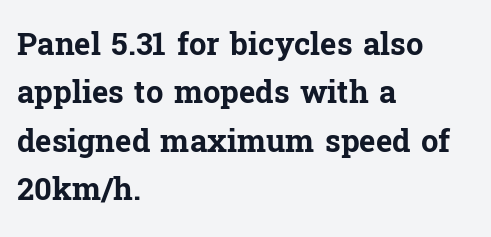
Q: Is the text bold? A: Yes.
Q: Is the text italic (slanted)? A: No, it is upright.
Q: Is the typeface a serif or a sans-serif typeface? A: Serif.
Q: Is the text underlined? A: No.
Q: How is the paragraph aligned? A: Left-aligned.
Q: Is the spacing between letters normal or unusually wide? A: Normal.
Q: Is the spacing between lines tight, normal or loose? A: Normal.
Q: Width (condensed, normal, or wide)? A: Normal.
Q: Stroke contrast? A: Low.
Q: x-height? A: Medium.
Q: Monospaced? A: No.
